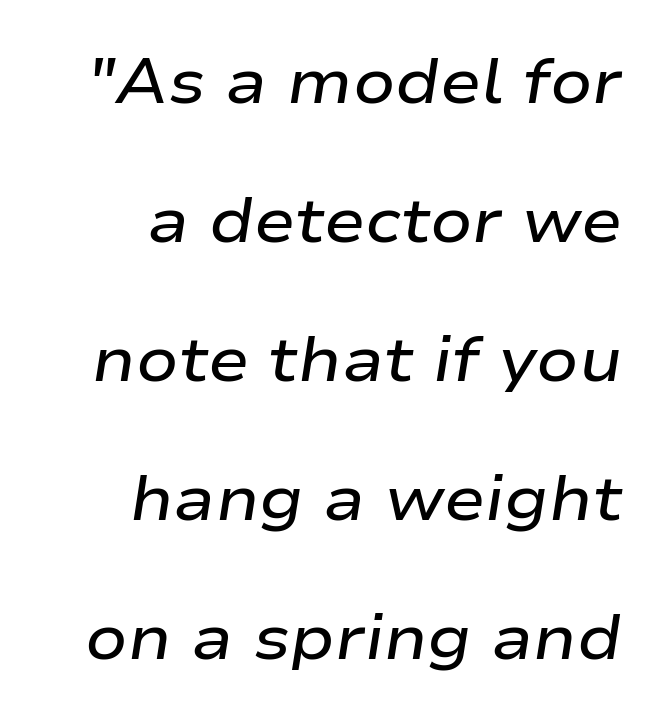
Is the type slanted? Yes — the strokes lean at a clear angle. Heft: intermediate — a semibold. The lines in this sample share a right terminus and differ only in where they begin. You could not count columns in this text — the font is proportionally spaced. The string is rendered with underlining switched off.
